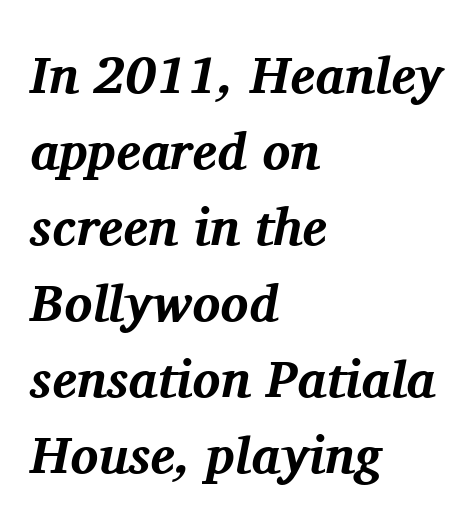
Q: Is the text bold? A: Yes.
Q: Is the text italic (slanted)? A: Yes, it leans right by about 11 degrees.
Q: Is the typeface a serif or a sans-serif typeface? A: Serif.
Q: Is the text underlined? A: No.
Q: How is the paragraph aligned? A: Left-aligned.
Q: Is the spacing between letters normal or unusually wide? A: Normal.
Q: Is the spacing between lines tight, normal or loose? A: Normal.
Q: Width (condensed, normal, or wide)? A: Normal.
Q: Stroke contrast? A: Medium.
Q: x-height? A: Medium.
Q: Monospaced? A: No.
